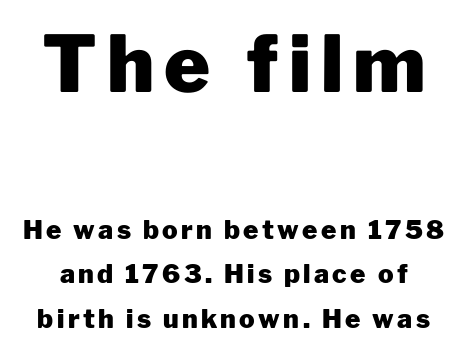
Its strokes are broad and dark, the hallmark of bold type. Posture: vertical. Reading top to bottom, the characters get smaller at the block break. The foot of each line stays bare and open. A typesetter would call this proportional, since set widths differ per character. Is this a sans? Yes — the strokes have no serifs.
